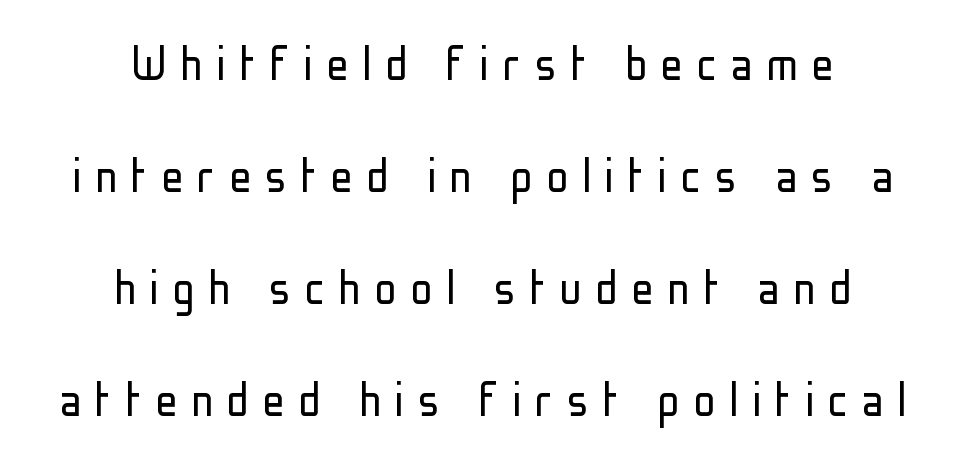
The image shows 56 px light, condensed sans-serif type, upright; set centered, loose line spacing (2.0x), unusually wide letter spacing (+0.24 em), not underlined; low stroke contrast and a medium x-height.
